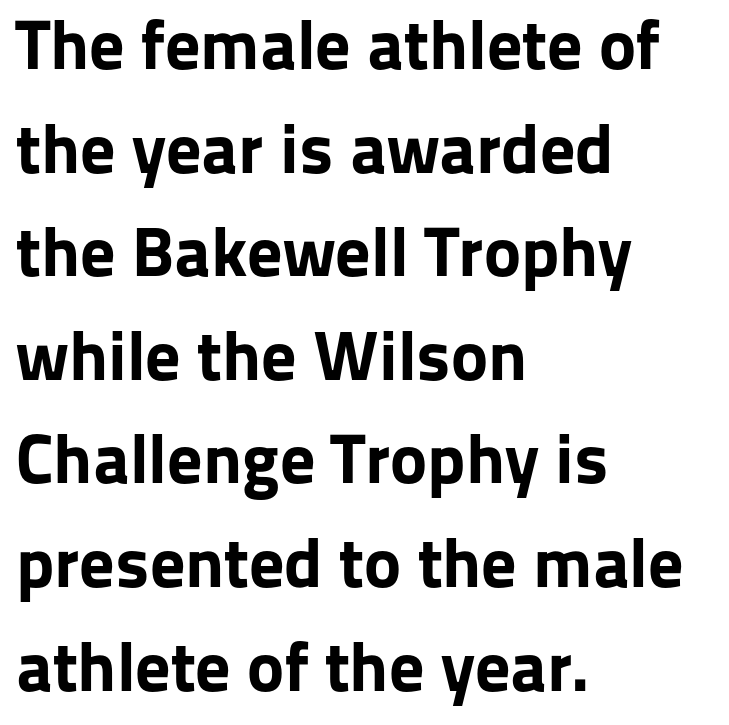
Descenders hang freely into open space. Each word holds together tightly as a unit, with standard inter-letter gaps. This sample uses a sans-serif face. Spacing verdict: proportional, widths tailored to each character.
